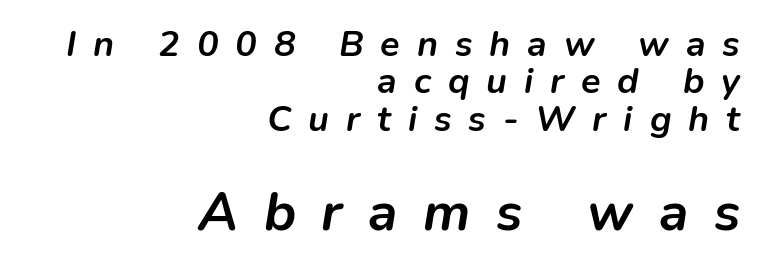
{"italic": "yes", "lean": "right", "slant_degrees": 9, "bold": "yes", "weight": "semibold", "width": "normal", "stroke_contrast": "low", "x_height": "medium", "monospaced": "no", "underline": "no", "align": "right", "line_spacing": "tight", "line_spacing_ratio": 1.04, "letter_spacing": "wide", "letter_spacing_em": 0.47, "larger_block": "second", "size_ratio": 1.5, "glyph_px": 54}
